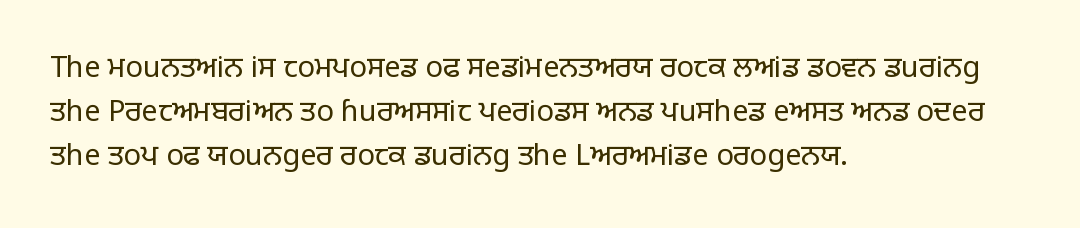
Q: Is the text bold? A: No.
Q: Is the text italic (slanted)? A: No, it is upright.
Q: Is the typeface a serif or a sans-serif typeface? A: Sans-serif.
Q: Is the text underlined? A: No.
Q: How is the paragraph aligned? A: Left-aligned.
Q: Is the spacing between letters normal or unusually wide? A: Normal.
Q: Is the spacing between lines tight, normal or loose? A: Normal.
Q: Width (condensed, normal, or wide)? A: Normal.
Q: Stroke contrast? A: Low.
Q: x-height? A: Large.
Q: Monospaced? A: No.
